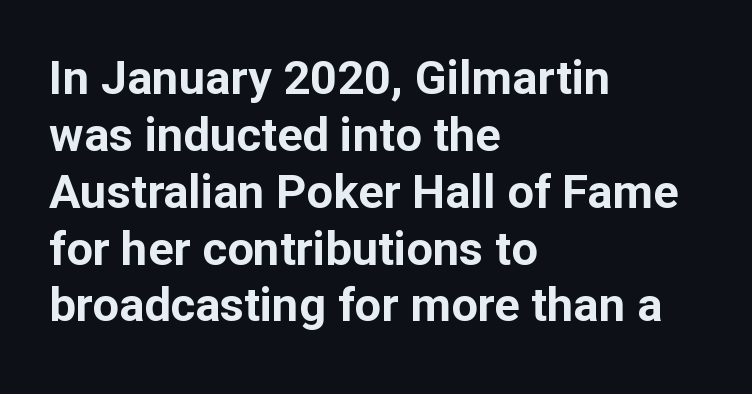
The image shows 47 px bold sans-serif type, upright; set left-aligned, line spacing 1.21x, normal letter spacing, not underlined; low stroke contrast and a medium x-height.
